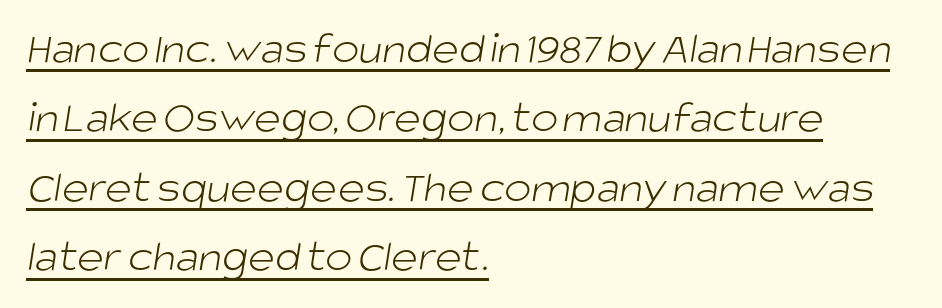
The face used here appears with an underline applied. In terms of letterspacing, this is plain default setting. Look at the bottom of the vertical strokes: they stop flat, with no serifs. The letterforms sit at book weight or below.
